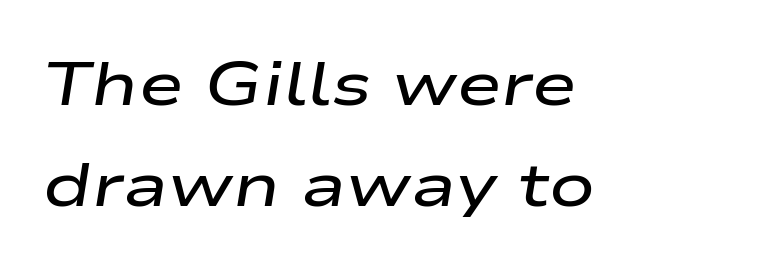
The image shows 61 px semibold, wide type, italic (leaning right); set left-aligned, normal line spacing (1.65x), normal letter spacing, not underlined; low stroke contrast and a medium x-height.
